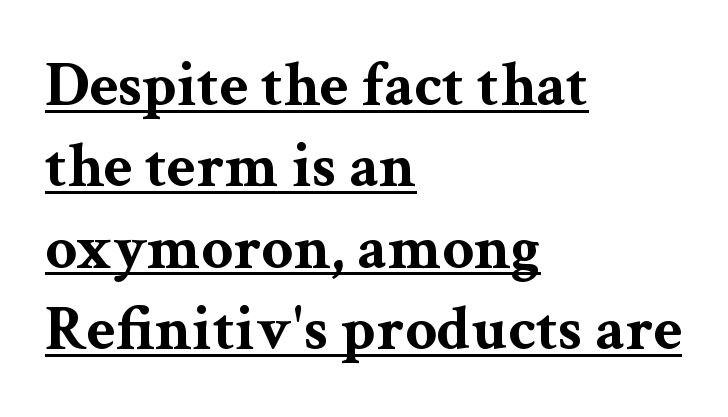
{"serif": "yes", "italic": "no", "bold": "yes", "weight": "bold", "width": "wide", "stroke_contrast": "medium", "x_height": "medium", "monospaced": "no", "underline": "yes", "align": "left", "line_spacing": "normal", "line_spacing_ratio": 1.29, "letter_spacing": "normal", "letter_spacing_em": 0.0, "glyph_px": 63}
